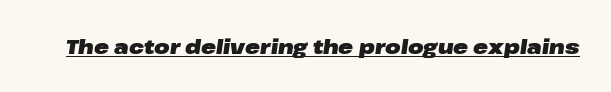
The image shows 20 px bold type, italic (leaning right); set normal letter spacing, underlined.
